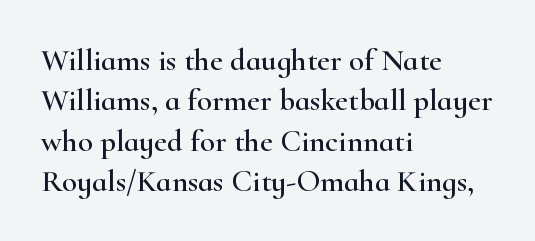
The image shows 31 px wide serif type, upright; set left-aligned, normal line spacing (1.3x), normal letter spacing, not underlined; high stroke contrast and a small x-height.
